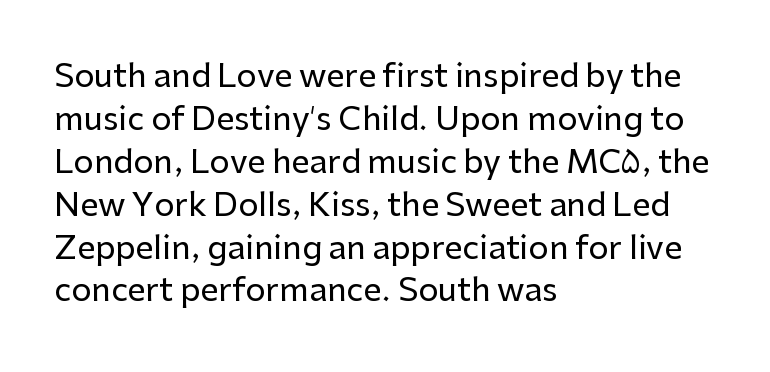
The image shows 32 px sans-serif type, upright; set left-aligned, normal line spacing (1.34x), normal letter spacing, not underlined; low stroke contrast and a medium x-height.
